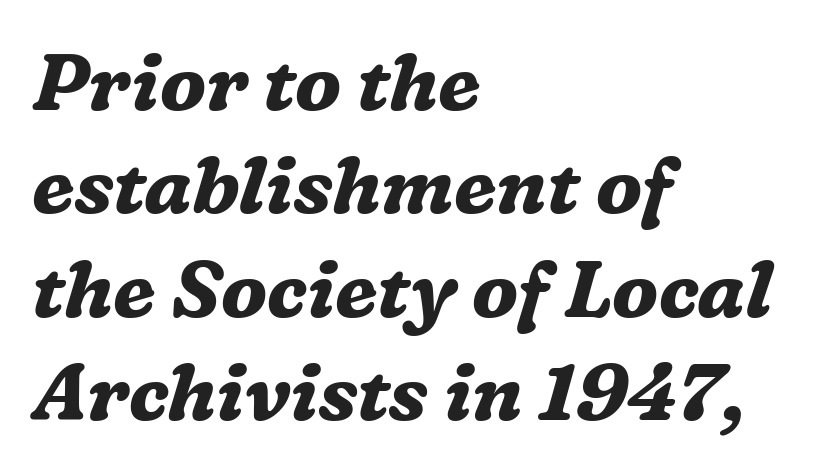
Q: Is the text bold? A: Yes.
Q: Is the text italic (slanted)? A: Yes, it leans right by about 16 degrees.
Q: Is the typeface a serif or a sans-serif typeface? A: Serif.
Q: Is the text underlined? A: No.
Q: How is the paragraph aligned? A: Left-aligned.
Q: Is the spacing between letters normal or unusually wide? A: Normal.
Q: Is the spacing between lines tight, normal or loose? A: Normal.
Q: Width (condensed, normal, or wide)? A: Normal.
Q: Stroke contrast? A: Medium.
Q: x-height? A: Medium.
Q: Monospaced? A: No.
